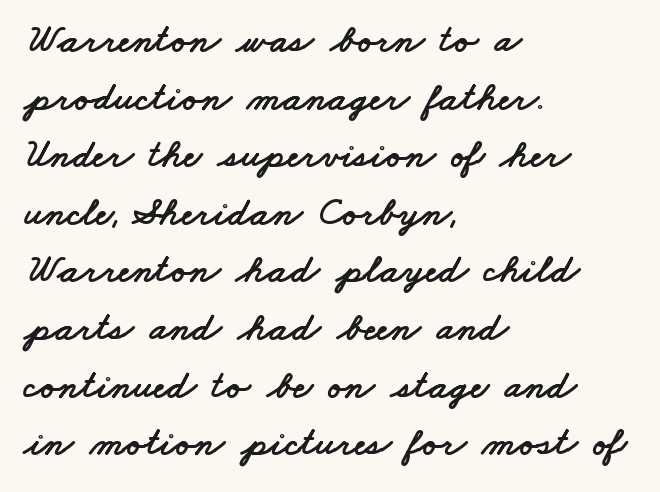
The image shows 40 px wide sans-serif type; set left-aligned, normal line spacing (1.44x), normal letter spacing, not underlined; low stroke contrast and a small x-height.
